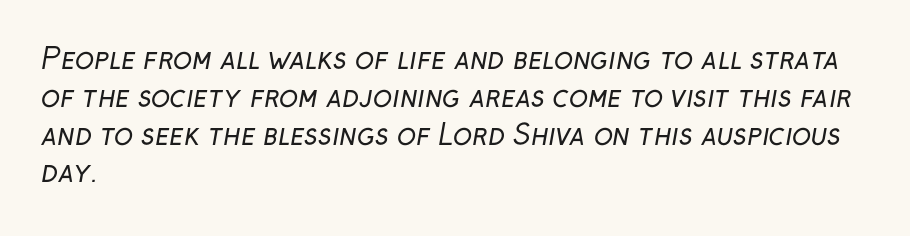
Q: Is the text bold? A: No.
Q: Is the typeface a serif or a sans-serif typeface? A: Sans-serif.
Q: Is the text underlined? A: No.
Q: How is the paragraph aligned? A: Left-aligned.
Q: Is the spacing between letters normal or unusually wide? A: Normal.
Q: Is the spacing between lines tight, normal or loose? A: Normal.
Q: Width (condensed, normal, or wide)? A: Normal.
Q: Stroke contrast? A: Low.
Q: x-height? A: Medium.
Q: Monospaced? A: No.
